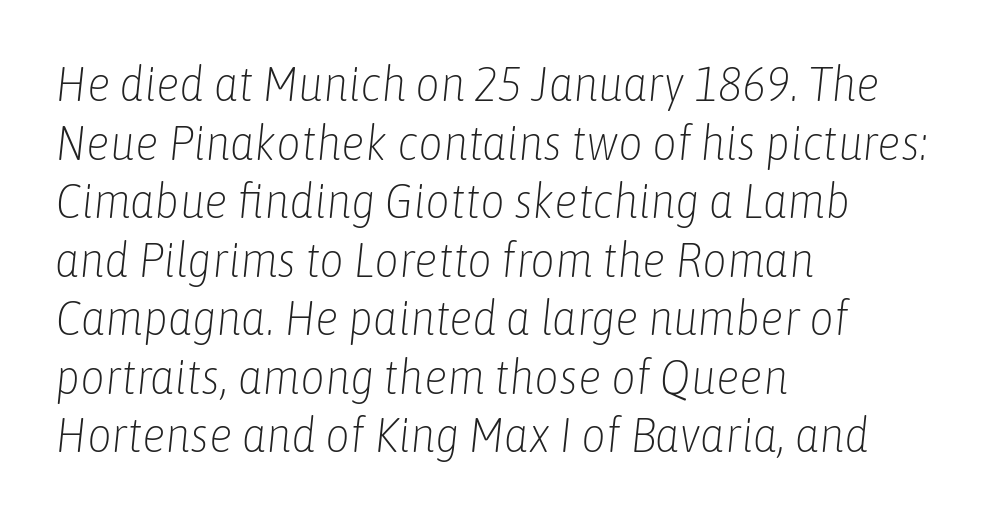
Q: Is the text bold? A: No.
Q: Is the text italic (slanted)? A: Yes, it leans right by about 6 degrees.
Q: Is the text underlined? A: No.
Q: How is the paragraph aligned? A: Left-aligned.
Q: Is the spacing between letters normal or unusually wide? A: Normal.
Q: Width (condensed, normal, or wide)? A: Condensed.
Q: Stroke contrast? A: Low.
Q: x-height? A: Medium.
Q: Monospaced? A: No.
